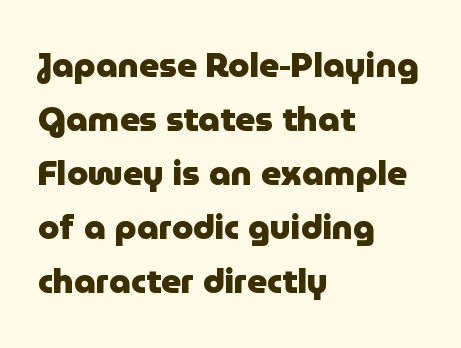
{"serif": "no", "italic": "no", "bold": "yes", "weight": "heavy", "width": "normal", "stroke_contrast": "low", "x_height": "medium", "monospaced": "no", "underline": "no", "align": "left", "line_spacing": "normal", "line_spacing_ratio": 1.59, "letter_spacing": "normal", "letter_spacing_em": 0.0, "glyph_px": 34}
